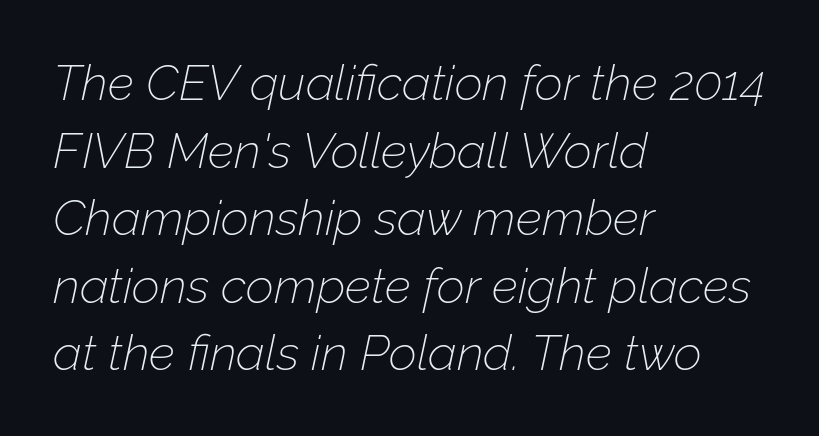
The image shows 49 px thin type, italic (leaning right); set left-aligned, normal line spacing (1.38x), normal letter spacing, not underlined; low stroke contrast and a medium x-height.
